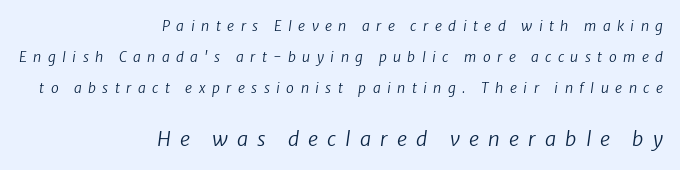
In terms of letterspacing, this is a distinctly airy, spread setting. Size contrast runs from small at the top to large at the bottom. Style check: oblique. Is the type heavy? It reads as light-to-regular instead. One glance says open: line gaps are wider than usual.
